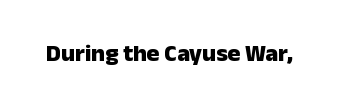
{"italic": "no", "bold": "yes", "underline": "no", "letter_spacing": "normal", "letter_spacing_em": 0.0, "glyph_px": 24}
